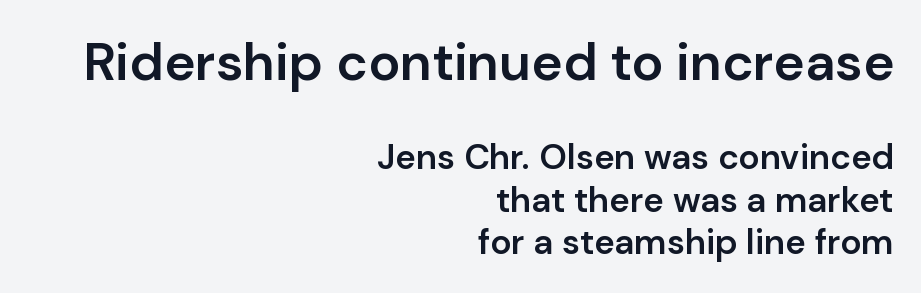
The image shows 53 px semibold sans-serif type, upright; set right-aligned, line spacing 1.22x, normal letter spacing, not underlined; the first (top) block is 1.51x larger; low stroke contrast and a medium x-height.
